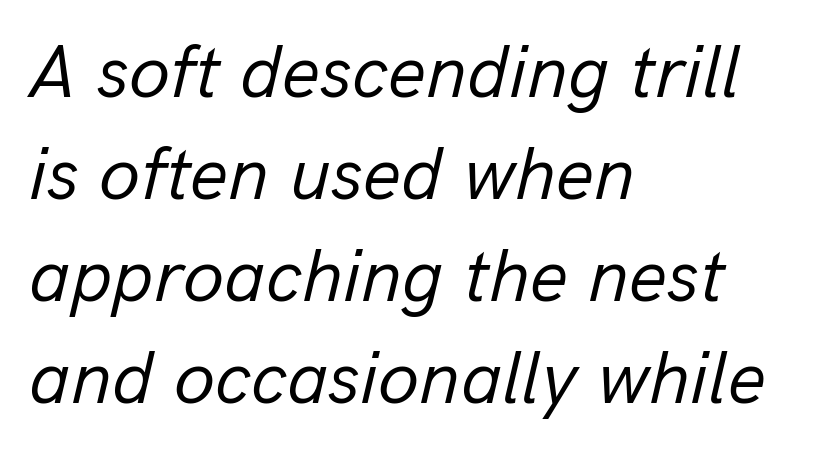
The image shows 75 px regular-weight type, italic (leaning right); set left-aligned, normal line spacing (1.36x), normal letter spacing, not underlined; low stroke contrast and a medium x-height.
